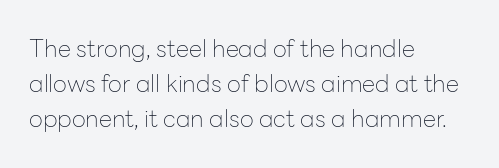
Q: Is the text bold? A: No.
Q: Is the text italic (slanted)? A: No, it is upright.
Q: Is the text underlined? A: No.
Q: How is the paragraph aligned? A: Left-aligned.
Q: Is the spacing between letters normal or unusually wide? A: Normal.
Q: Is the spacing between lines tight, normal or loose? A: Normal.
